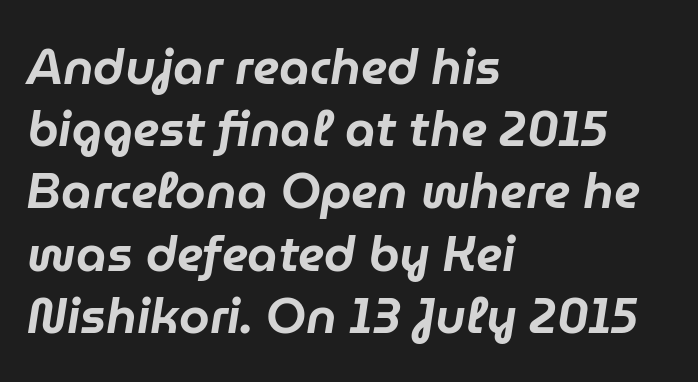
The area under the type is left untouched. Each letter keeps its own natural width here, so spacing adapts to shape. Leftover space on each line is placed entirely after the last word. The text carries the slant typical of an italic or oblique font. Inter-character spacing is left at the font's built-in metrics. Regular leading.
